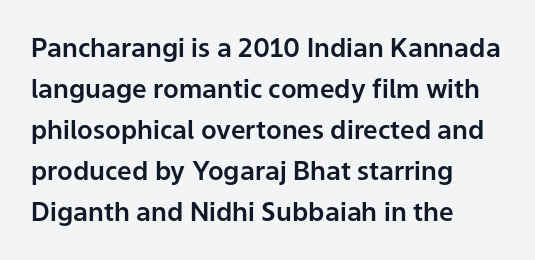
The image shows 26 px text type, upright; set left-aligned, normal line spacing (1.58x), normal letter spacing, not underlined.
